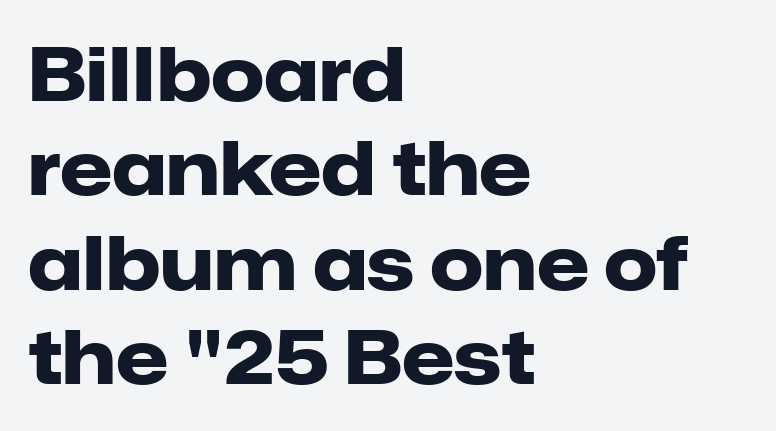
Strokes here are thick enough to call this a true bold. Typeset ragged right — the left edge is the straight one. Between one letter and the next there's only the usual sliver of space. This is roman type, the default non-slanted kind. In terms of leading, this rendering sits right in the middle.
